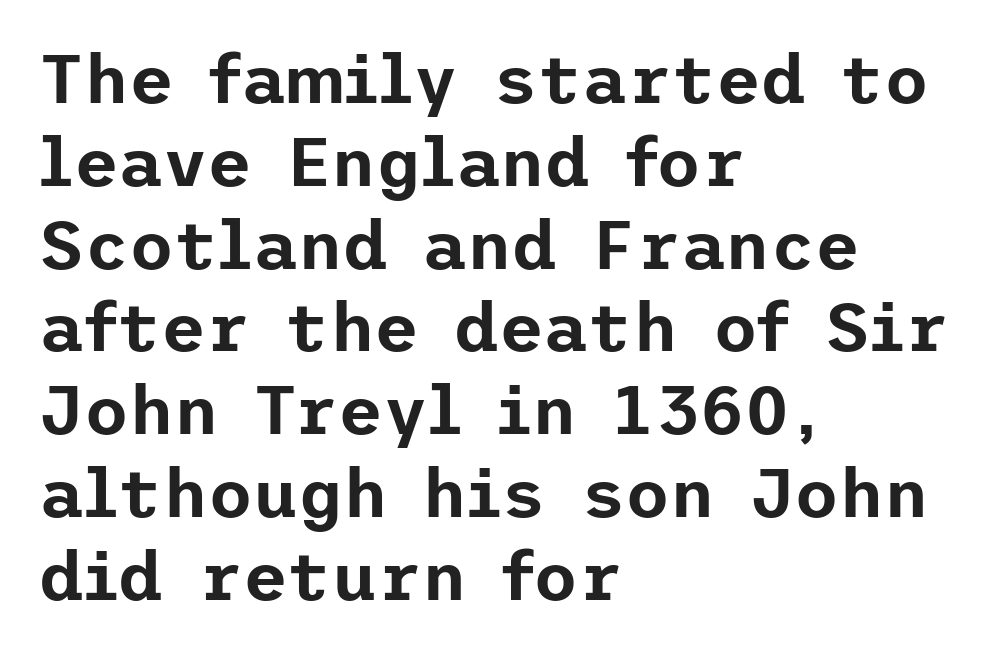
{"serif": "no", "italic": "no", "width": "normal", "stroke_contrast": "low", "x_height": "medium", "underline": "no", "align": "left", "line_spacing_ratio": 1.2, "letter_spacing": "normal", "letter_spacing_em": 0.0, "glyph_px": 69}
